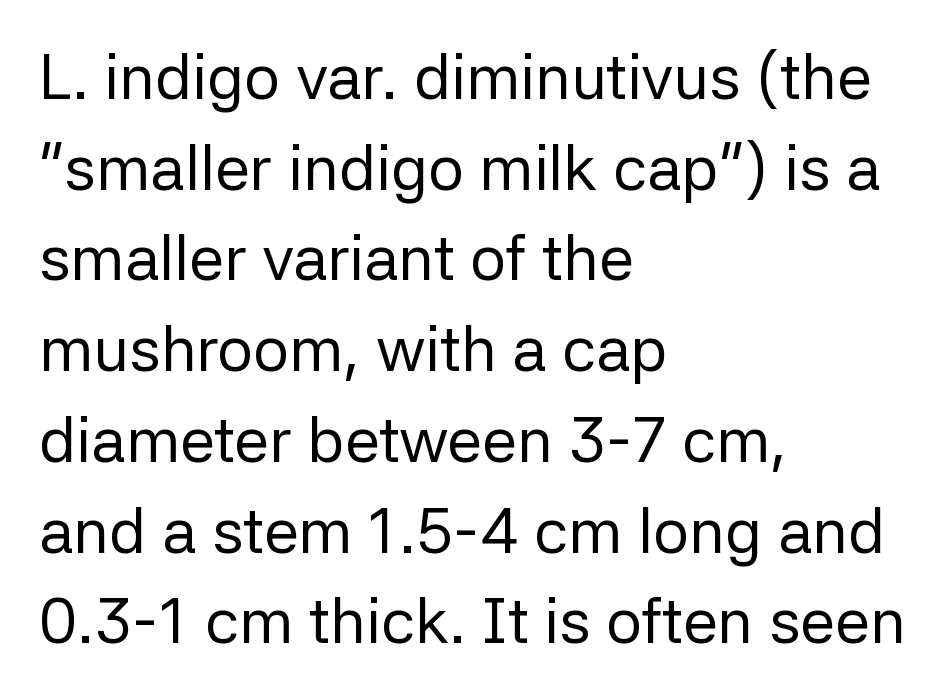
Q: Is the text bold? A: No.
Q: Is the text italic (slanted)? A: No, it is upright.
Q: Is the typeface a serif or a sans-serif typeface? A: Sans-serif.
Q: Is the text underlined? A: No.
Q: How is the paragraph aligned? A: Left-aligned.
Q: Is the spacing between letters normal or unusually wide? A: Normal.
Q: Is the spacing between lines tight, normal or loose? A: Normal.
Q: Width (condensed, normal, or wide)? A: Normal.
Q: Stroke contrast? A: Low.
Q: x-height? A: Medium.
Q: Monospaced? A: No.
